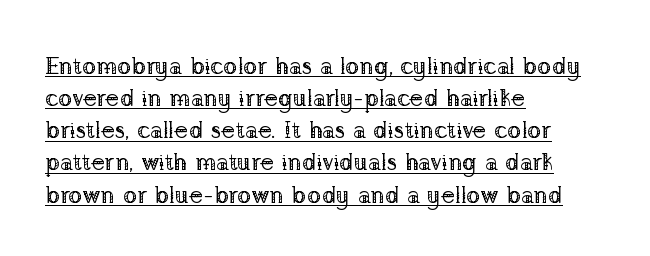
Q: Is the text bold? A: No.
Q: Is the text italic (slanted)? A: No, it is upright.
Q: Is the text underlined? A: Yes.
Q: How is the paragraph aligned? A: Left-aligned.
Q: Is the spacing between letters normal or unusually wide? A: Normal.
Q: Is the spacing between lines tight, normal or loose? A: Normal.
